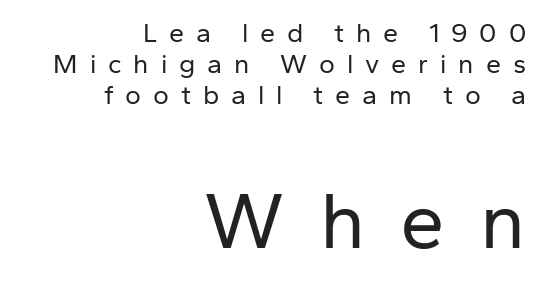
{"serif": "no", "italic": "no", "bold": "no", "weight": "regular", "width": "normal", "stroke_contrast": "low", "x_height": "medium", "monospaced": "no", "underline": "no", "align": "right", "line_spacing": "tight", "line_spacing_ratio": 1.15, "letter_spacing": "wide", "letter_spacing_em": 0.44, "larger_block": "second", "size_ratio": 2.96, "glyph_px": 80}
